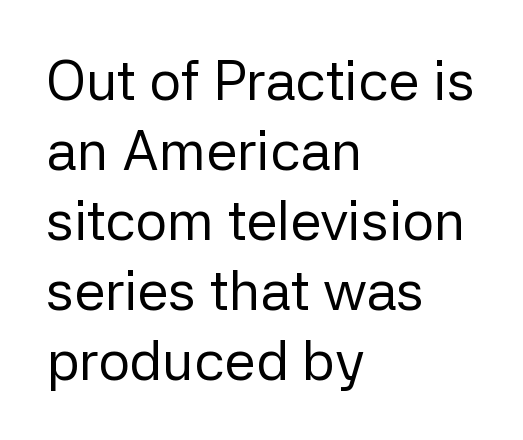
Q: Is the text bold? A: No.
Q: Is the text italic (slanted)? A: No, it is upright.
Q: Is the typeface a serif or a sans-serif typeface? A: Sans-serif.
Q: Is the text underlined? A: No.
Q: How is the paragraph aligned? A: Left-aligned.
Q: Is the spacing between letters normal or unusually wide? A: Normal.
Q: Is the spacing between lines tight, normal or loose? A: Normal.
Q: Width (condensed, normal, or wide)? A: Normal.
Q: Stroke contrast? A: Low.
Q: x-height? A: Medium.
Q: Monospaced? A: No.
